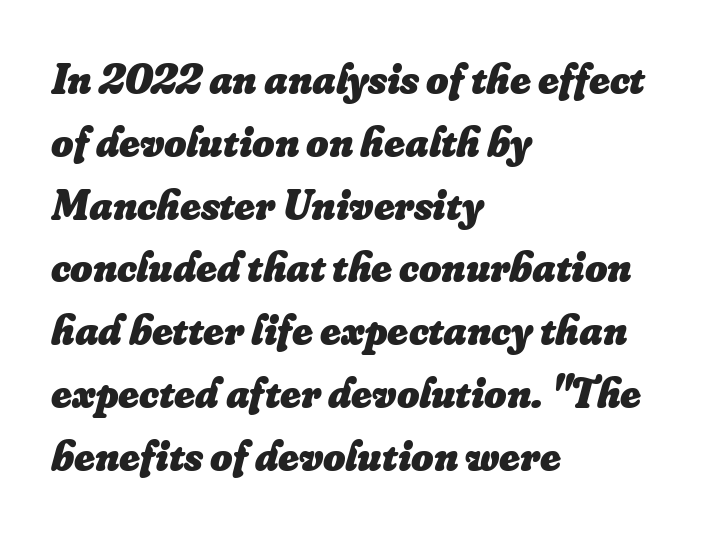
Does the leading feel generous? No, just average. Heavy-handed strokes throughout: this text is bold. The whole block is typeset with a tilt. Characters follow at the spacing the type designer built in.
